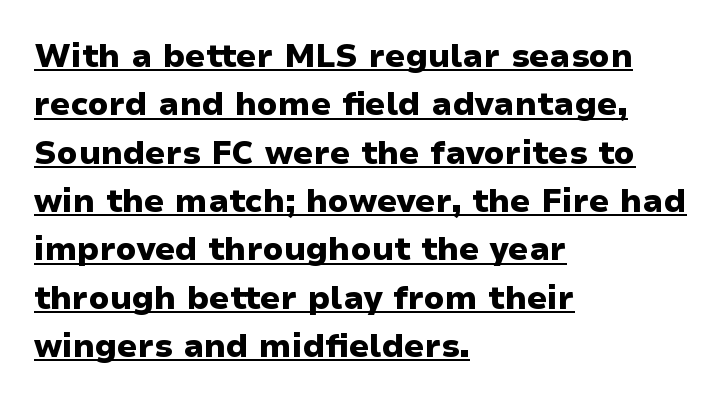
{"serif": "no", "italic": "no", "bold": "yes", "weight": "heavy", "width": "wide", "stroke_contrast": "low", "x_height": "medium", "monospaced": "no", "underline": "yes", "align": "left", "line_spacing": "normal", "line_spacing_ratio": 1.51, "letter_spacing": "normal", "letter_spacing_em": 0.0, "glyph_px": 32}
